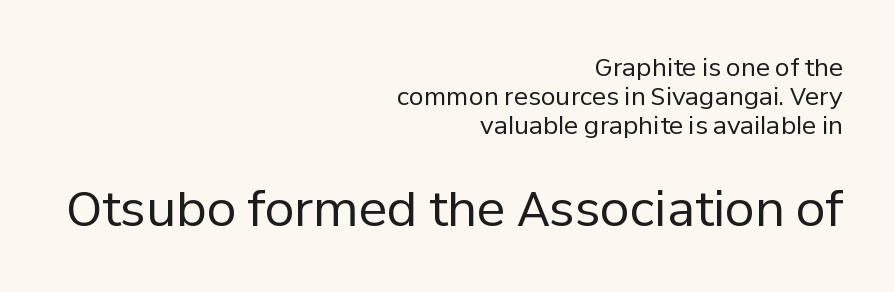
Italic: no, the glyphs are upright roman. Clear beneath every line of the passage. The designer gave the closing block more size than the opening block. Serifs: no, the terminals of the letterforms are clean. Spacing between characters is what you'd get straight out of the box. One-word summary of the alignment: right.
